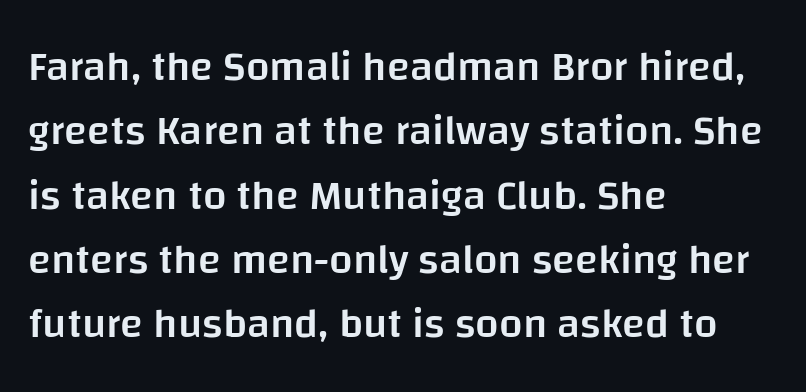
Is the type bold? Partly — it's a semibold, heavier than regular but not fully bold. The specimen omits any rule beneath the text block's lines. The rendering shows plain stroke endings on the letterforms — a sans-serif design. Does the lettering tilt? It doesn't — this is upright. Spacing between characters is what you'd get straight out of the box. This sample is left-justified, so line endings fall wherever the words run out.
